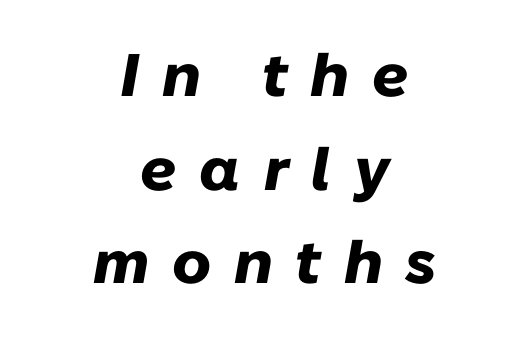
{"italic": "yes", "lean": "right", "slant_degrees": 10, "bold": "yes", "weight": "heavy", "width": "normal", "stroke_contrast": "low", "x_height": "medium", "monospaced": "no", "underline": "no", "align": "center", "line_spacing": "normal", "line_spacing_ratio": 1.56, "letter_spacing": "wide", "letter_spacing_em": 0.38, "glyph_px": 60}
